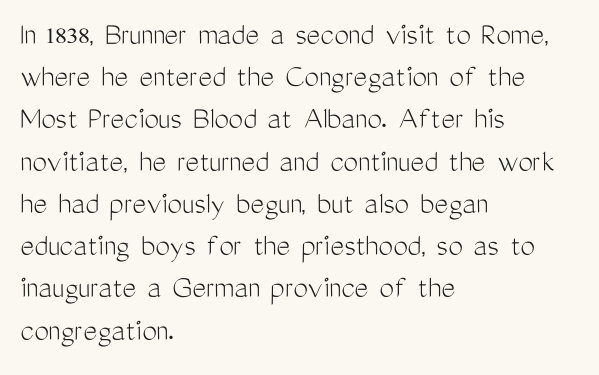
Visually the block forms a straight wall on the left and a jagged coastline on the right. Spacing between characters is what you'd get straight out of the box. Every stem runs plumb, perpendicular to the baseline. This rendering features lettering with no underline.
